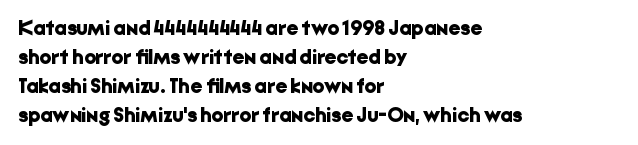
Q: Is the text bold? A: Yes.
Q: Is the text italic (slanted)? A: No, it is upright.
Q: Is the text underlined? A: No.
Q: How is the paragraph aligned? A: Left-aligned.
Q: Is the spacing between letters normal or unusually wide? A: Normal.
Q: Is the spacing between lines tight, normal or loose? A: Normal.
